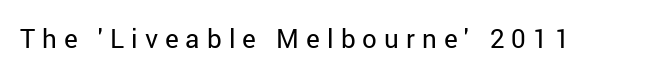
Q: Is the text bold? A: No.
Q: Is the text italic (slanted)? A: No, it is upright.
Q: Is the text underlined? A: No.
Q: Is the spacing between letters normal or unusually wide? A: Unusually wide.
